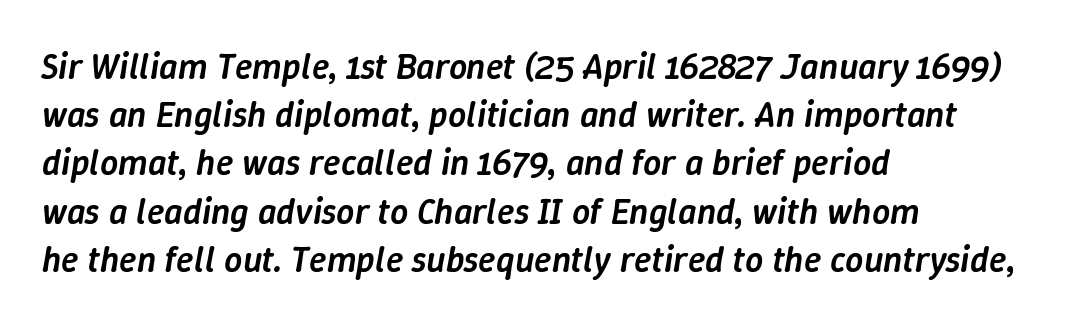
Q: Is the text bold? A: Semi-bold.
Q: Is the text italic (slanted)? A: Yes, it leans right by about 9 degrees.
Q: Is the text underlined? A: No.
Q: How is the paragraph aligned? A: Left-aligned.
Q: Is the spacing between letters normal or unusually wide? A: Normal.
Q: Is the spacing between lines tight, normal or loose? A: Normal.
Q: Width (condensed, normal, or wide)? A: Normal.
Q: Stroke contrast? A: Low.
Q: x-height? A: Medium.
Q: Monospaced? A: No.
